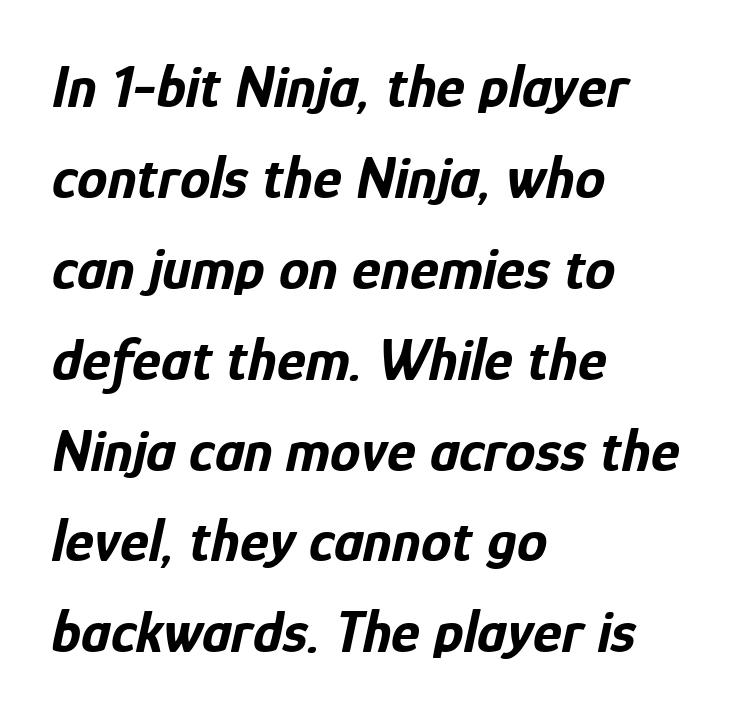
This rendering uses left alignment, leaving the right contour irregular. A typesetter would call this zero additional tracking. In terms of weight, the rendering is a true, heavy bold. A normal amount of white space separates one row of letters from the next.
